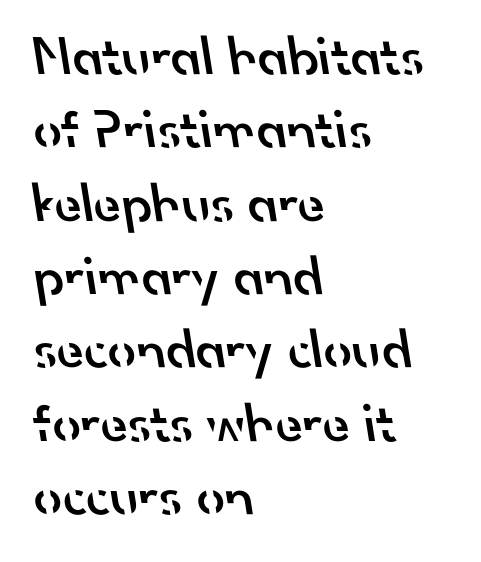
{"serif": "no", "bold": "semi", "weight": "semibold", "width": "normal", "stroke_contrast": "low", "x_height": "small", "monospaced": "no", "underline": "no", "align": "left", "line_spacing": "normal", "line_spacing_ratio": 1.31, "letter_spacing": "normal", "letter_spacing_em": 0.0, "glyph_px": 56}
